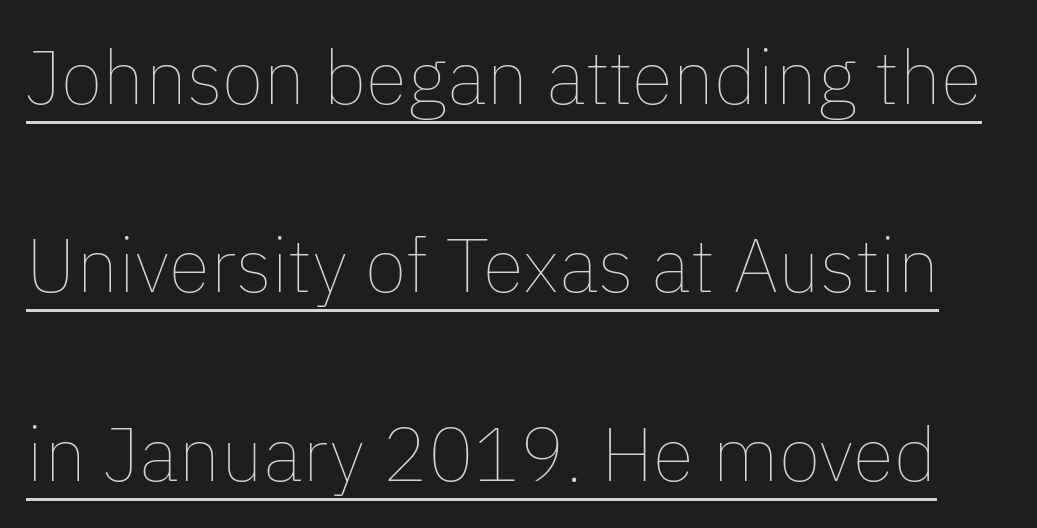
{"italic": "no", "bold": "no", "weight": "thin", "width": "normal", "stroke_contrast": "low", "x_height": "medium", "monospaced": "no", "underline": "yes", "line_spacing": "loose", "line_spacing_ratio": 2.48, "letter_spacing": "normal", "letter_spacing_em": 0.0, "glyph_px": 76}
